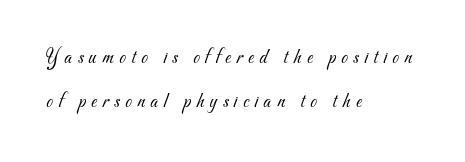
Q: Is the text bold? A: No.
Q: Is the text underlined? A: No.
Q: How is the paragraph aligned? A: Left-aligned.
Q: Is the spacing between letters normal or unusually wide? A: Unusually wide.
Q: Is the spacing between lines tight, normal or loose? A: Loose.
